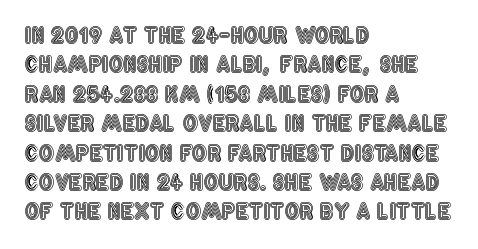
If you drew a ruler down the left edge, every line would touch it. The foot of each line stays bare and open. What's the leading like? Ordinary, nothing unusual. The axis of the letterforms is exactly vertical. Observe the ordinary spacing: letters are neighbours, not strangers.
